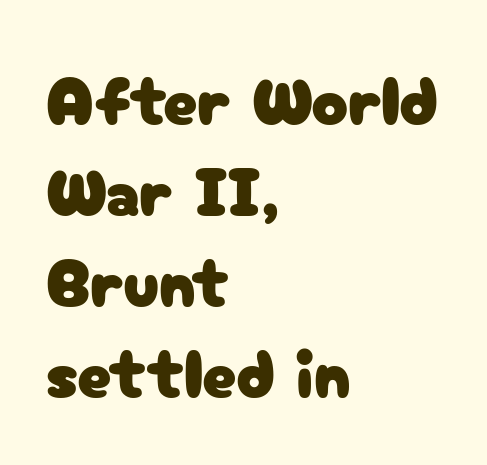
Q: Is the text italic (slanted)? A: No, it is upright.
Q: Is the typeface a serif or a sans-serif typeface? A: Sans-serif.
Q: Is the text underlined? A: No.
Q: How is the paragraph aligned? A: Left-aligned.
Q: Is the spacing between letters normal or unusually wide? A: Normal.
Q: Is the spacing between lines tight, normal or loose? A: Normal.
Q: Width (condensed, normal, or wide)? A: Normal.
Q: Stroke contrast? A: Low.
Q: x-height? A: Medium.
Q: Monospaced? A: No.
